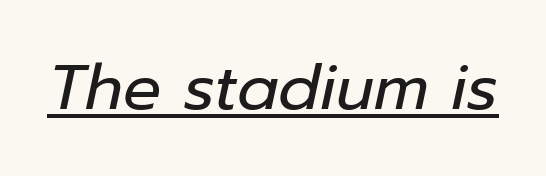
The image shows 63 px regular-weight type, italic (leaning right); set normal letter spacing, underlined; low stroke contrast and a medium x-height.
